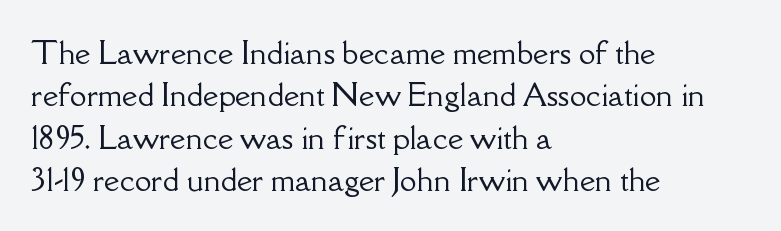
Q: Is the text italic (slanted)? A: No, it is upright.
Q: Is the typeface a serif or a sans-serif typeface? A: Serif.
Q: Is the text underlined? A: No.
Q: How is the paragraph aligned? A: Left-aligned.
Q: Is the spacing between letters normal or unusually wide? A: Normal.
Q: Is the spacing between lines tight, normal or loose? A: Normal.
Q: Width (condensed, normal, or wide)? A: Normal.
Q: Stroke contrast? A: Low.
Q: x-height? A: Small.
Q: Monospaced? A: No.
